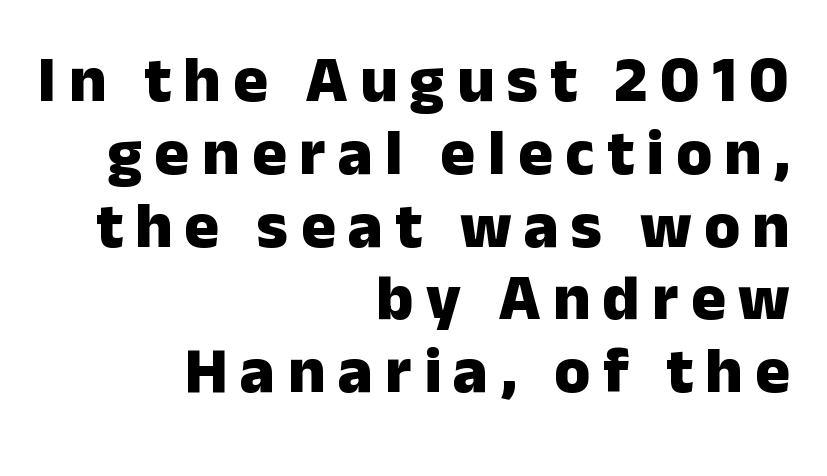
Q: Is the text bold? A: Yes.
Q: Is the text italic (slanted)? A: No, it is upright.
Q: Is the typeface a serif or a sans-serif typeface? A: Sans-serif.
Q: Is the text underlined? A: No.
Q: How is the paragraph aligned? A: Right-aligned.
Q: Is the spacing between lines tight, normal or loose? A: Tight.
Q: Width (condensed, normal, or wide)? A: Normal.
Q: Stroke contrast? A: Low.
Q: x-height? A: Medium.
Q: Monospaced? A: No.
